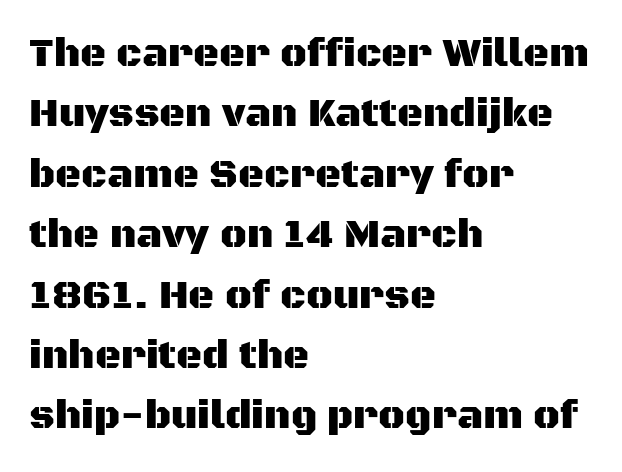
The image shows 40 px sans-serif type, upright; set left-aligned, normal line spacing (1.51x), normal letter spacing, not underlined; medium stroke contrast and a large x-height.
